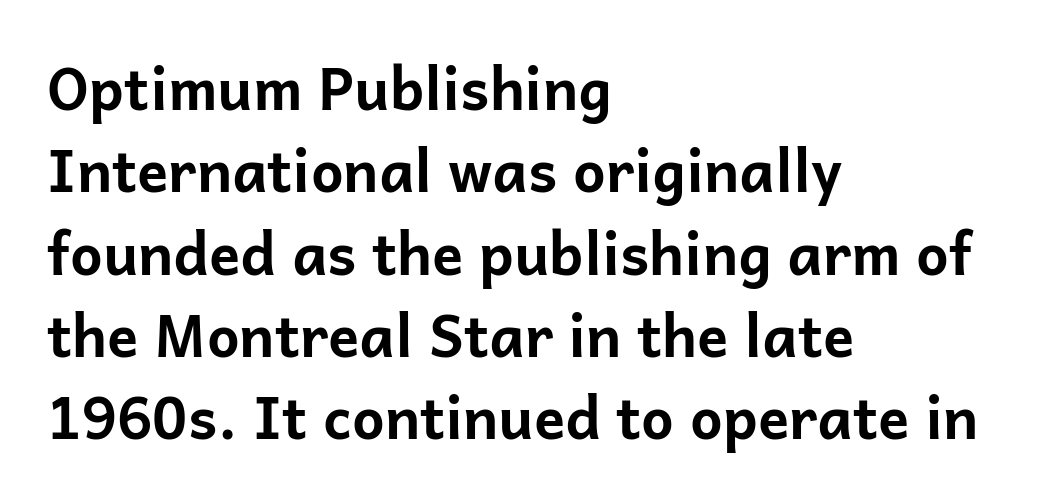
I'd call this a sans setting — the letters go barefoot. Characters follow at the spacing the type designer built in. I'd describe the lettering as bold — thick and assertive. Every row of glyphs begins at an identical x-position on the left.
